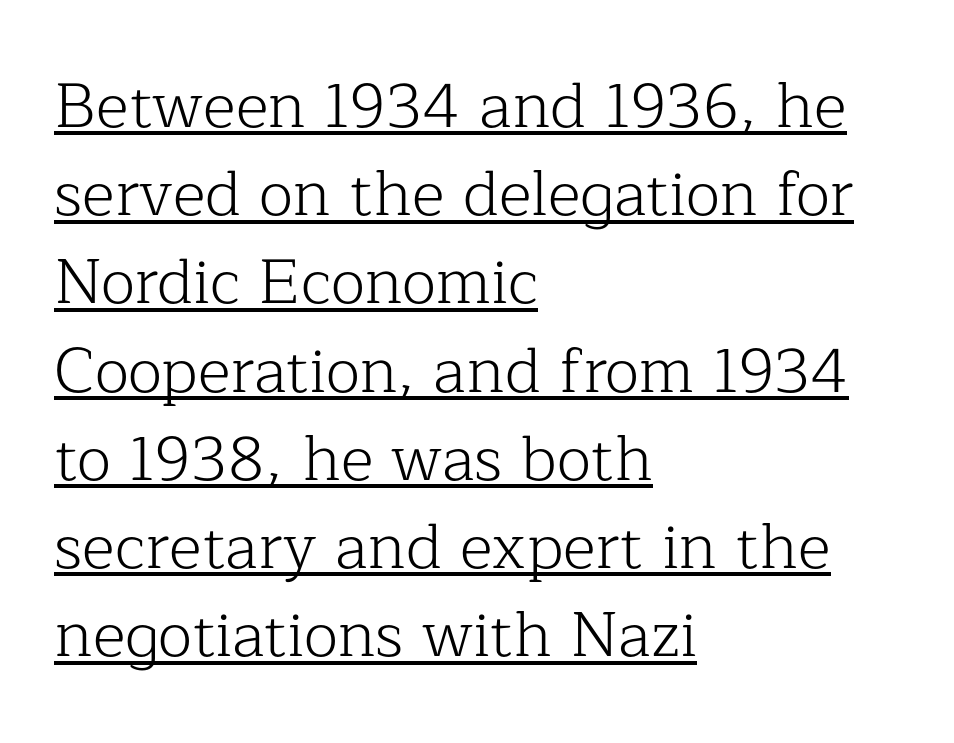
{"serif": "yes", "italic": "no", "bold": "no", "weight": "light", "width": "normal", "stroke_contrast": "low", "x_height": "medium", "monospaced": "no", "underline": "yes", "align": "left", "line_spacing": "normal", "line_spacing_ratio": 1.4, "letter_spacing": "normal", "letter_spacing_em": 0.0, "glyph_px": 63}
